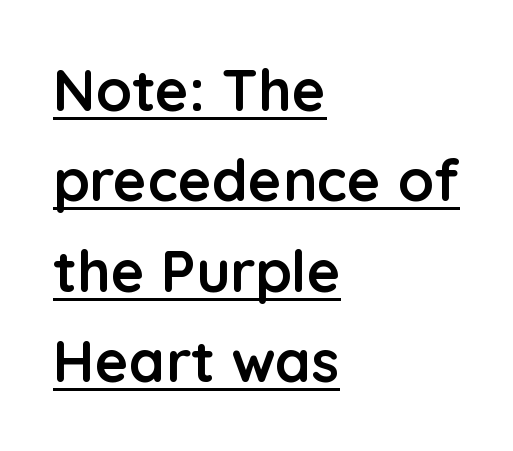
The image shows 58 px semibold sans-serif type, upright; set left-aligned, normal line spacing (1.56x), normal letter spacing, underlined; low stroke contrast and a medium x-height.
